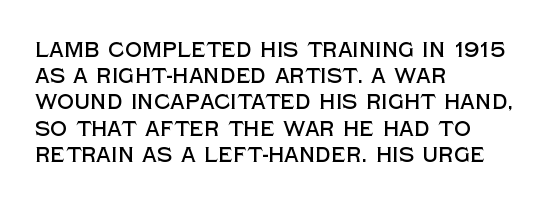
{"italic": "no", "underline": "no", "align": "left", "line_spacing": "normal", "line_spacing_ratio": 1.25, "letter_spacing": "normal", "letter_spacing_em": 0.0, "glyph_px": 21}
